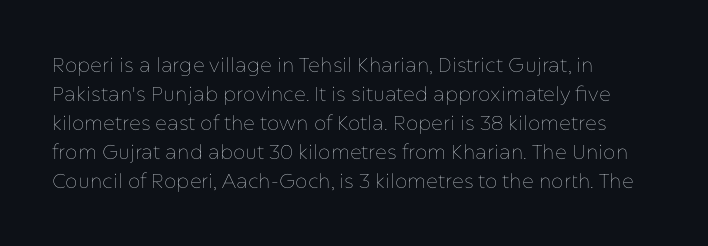
The image shows 20 px text type, upright; set left-aligned, normal line spacing (1.45x), normal letter spacing, not underlined.
